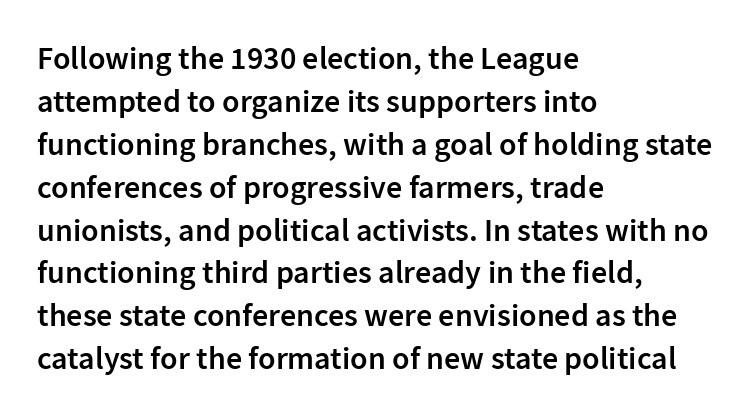
The image shows 32 px semibold sans-serif type, upright; set left-aligned, normal line spacing (1.34x), normal letter spacing, not underlined; low stroke contrast and a medium x-height.
